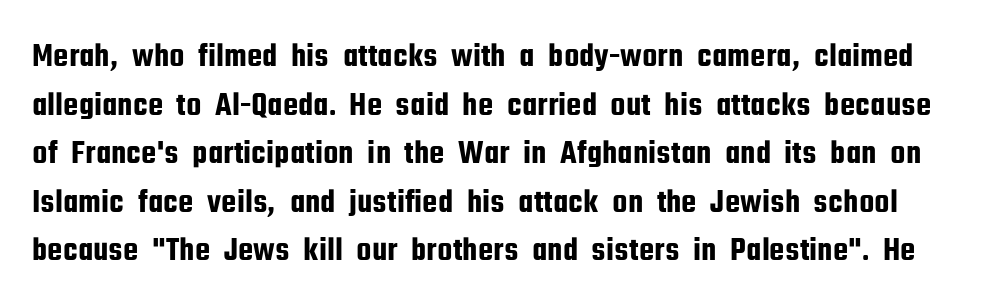
{"serif": "no", "italic": "no", "width": "condensed", "stroke_contrast": "low", "x_height": "medium", "monospaced": "no", "underline": "no", "line_spacing": "normal", "line_spacing_ratio": 1.43, "letter_spacing": "normal", "letter_spacing_em": 0.0, "glyph_px": 34}
